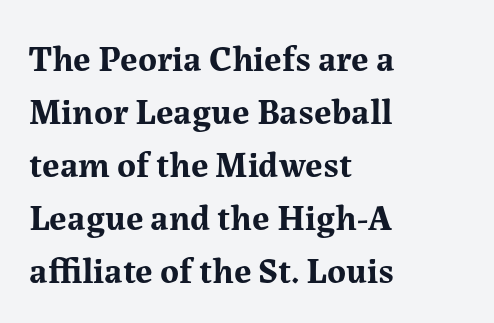
The image shows 36 px bold serif type, upright; set left-aligned, normal line spacing (1.47x), normal letter spacing, not underlined; medium stroke contrast and a medium x-height.
